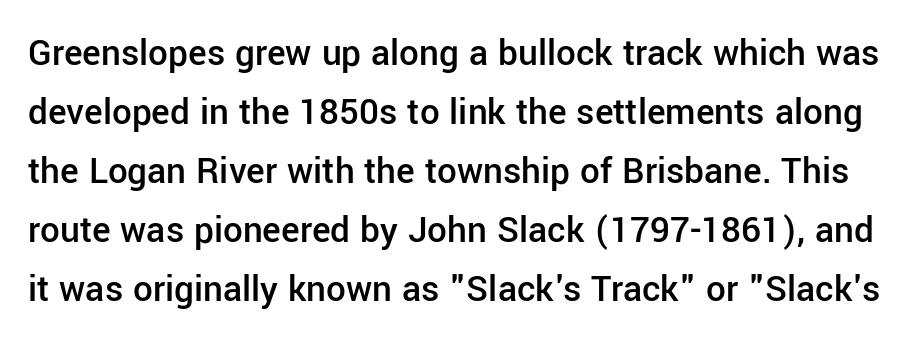
The image shows 39 px semibold sans-serif type, upright; set normal line spacing (1.51x), normal letter spacing, not underlined; low stroke contrast and a medium x-height.
